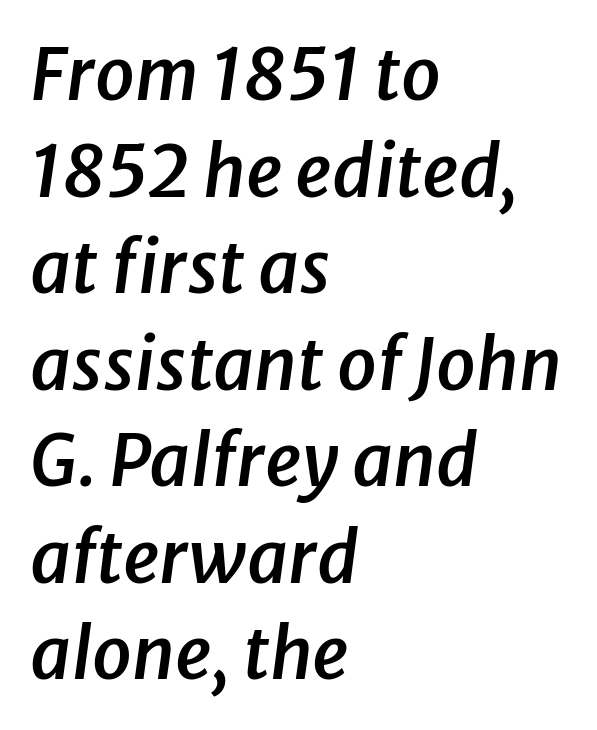
Q: Is the text bold? A: Semi-bold.
Q: Is the text italic (slanted)? A: Yes, it leans right by about 8 degrees.
Q: Is the text underlined? A: No.
Q: How is the paragraph aligned? A: Left-aligned.
Q: Is the spacing between letters normal or unusually wide? A: Normal.
Q: Is the spacing between lines tight, normal or loose? A: Normal.
Q: Width (condensed, normal, or wide)? A: Normal.
Q: Stroke contrast? A: Low.
Q: x-height? A: Medium.
Q: Monospaced? A: No.
